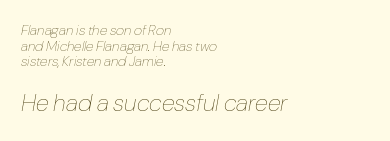
Q: Is the text bold? A: No.
Q: Is the text italic (slanted)? A: Yes, it leans right by about 10 degrees.
Q: Is the text underlined? A: No.
Q: How is the paragraph aligned? A: Left-aligned.
Q: Is the spacing between letters normal or unusually wide? A: Normal.
Q: Is the spacing between lines tight, normal or loose? A: Tight.
Q: Which block of text is set in a larger size, the first (top) or the second (bottom)? A: The second (bottom) one.
